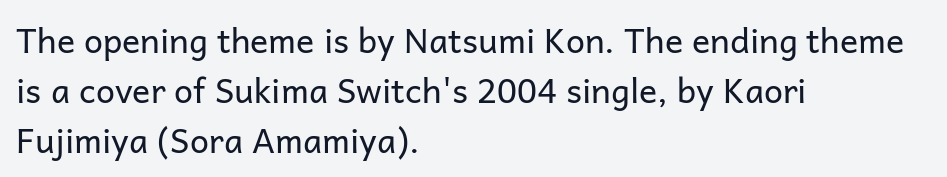
{"serif": "no", "italic": "no", "bold": "no", "weight": "regular", "width": "normal", "stroke_contrast": "low", "x_height": "medium", "monospaced": "no", "underline": "no", "align": "left", "line_spacing": "normal", "line_spacing_ratio": 1.47, "letter_spacing": "normal", "letter_spacing_em": 0.0, "glyph_px": 34}
